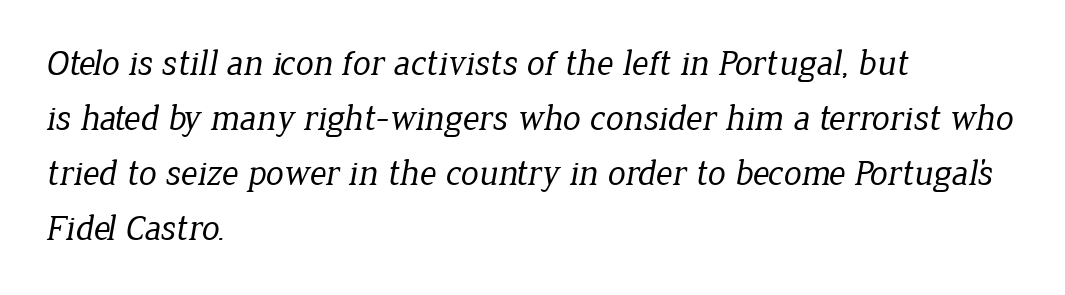
A clean baseline with only descenders dipping below it. The designer went with a serif here, giving each stem small feet. Leftover space on each line is placed entirely after the last word. These lines are rendered in a variable-pitch font. Tracking value appears to be zero — textbook default spacing. The lines sit at an ordinary, default distance from one another.
